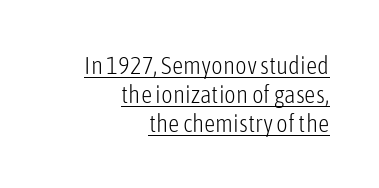
Heaviness? Minimal to ordinary, like unemphasized prose. Tracking value appears to be zero — textbook default spacing. These characters rest on top of a visible drawn line. A typesetter would mark this as roman, not italic. Line endings align vertically; line beginnings do not.
